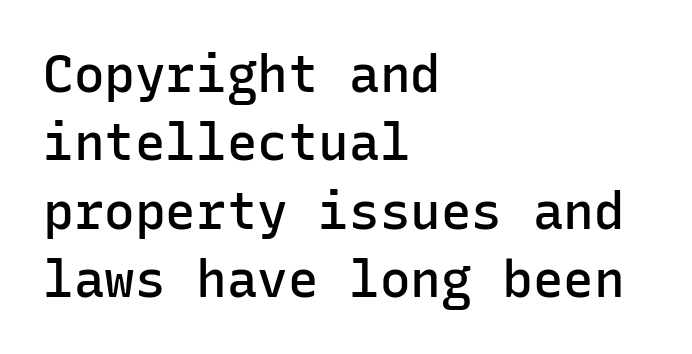
A typesetter would call this leading conventional body-copy spacing. Decoration check: the copy has no underline. Tracking value appears to be zero — textbook default spacing. The face used here is a sans, in the tradition of grotesques and geometrics. Slightly chunky letters — semibold, I'd say, not full bold.
